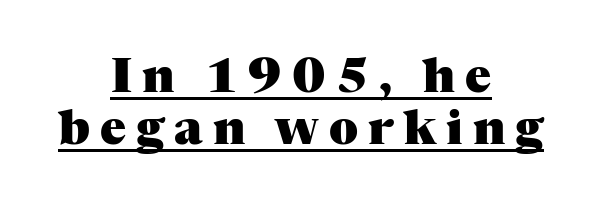
Q: Is the text bold? A: Yes.
Q: Is the text italic (slanted)? A: No, it is upright.
Q: Is the typeface a serif or a sans-serif typeface? A: Serif.
Q: Is the text underlined? A: Yes.
Q: How is the paragraph aligned? A: Centered.
Q: Is the spacing between letters normal or unusually wide? A: Unusually wide.
Q: Is the spacing between lines tight, normal or loose? A: Tight.
Q: Width (condensed, normal, or wide)? A: Normal.
Q: Stroke contrast? A: Medium.
Q: x-height? A: Medium.
Q: Monospaced? A: No.
